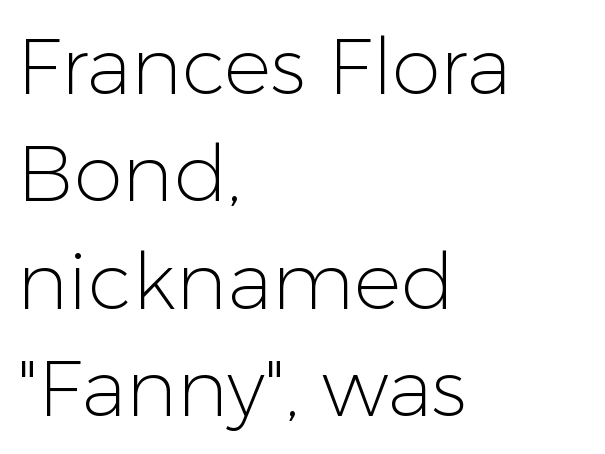
The image shows 79 px light sans-serif type, upright; set left-aligned, normal line spacing (1.36x), normal letter spacing, not underlined; low stroke contrast and a medium x-height.
